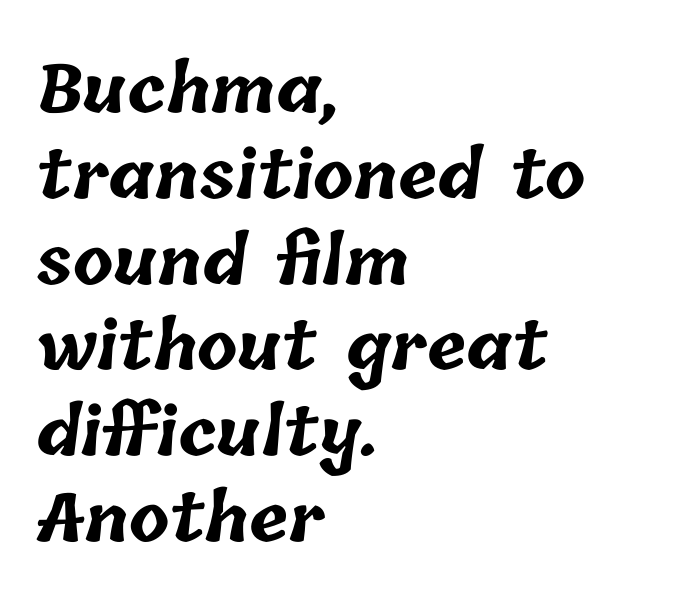
The setting favours the left margin, as ordinary paragraphs usually do. If you measured baseline to baseline, you'd find a middling distance. These lines are rendered in a variable-pitch font. Letter spacing: default.
